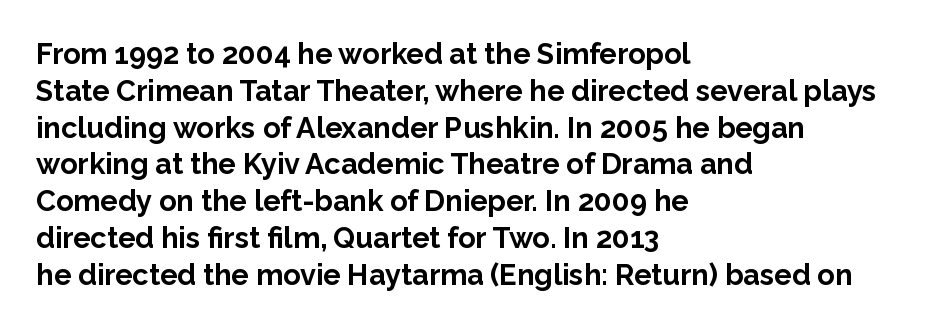
The image shows 29 px bold sans-serif type, upright; set left-aligned, normal line spacing (1.27x), normal letter spacing, not underlined; low stroke contrast and a medium x-height.
